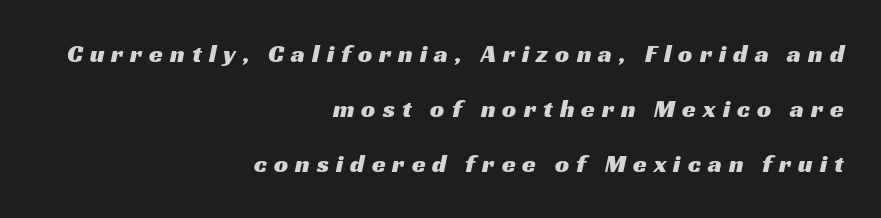
{"underline": "no", "align": "right", "line_spacing": "loose", "line_spacing_ratio": 2.21, "letter_spacing": "wide", "letter_spacing_em": 0.28, "glyph_px": 25}
